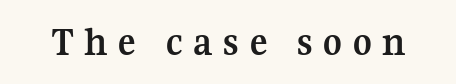
The image shows 41 px semibold serif type, upright; set unusually wide letter spacing (+0.26 em), not underlined; medium stroke contrast and a medium x-height.
